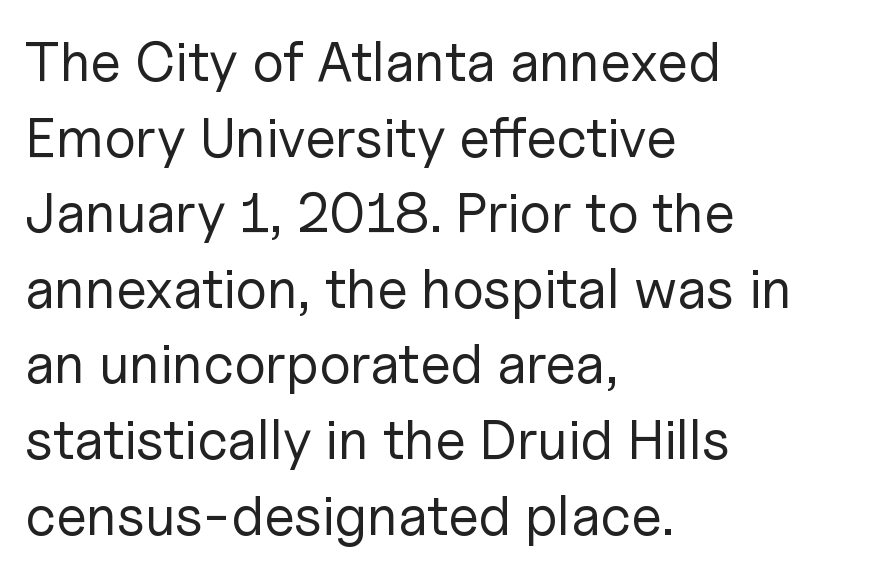
{"serif": "no", "italic": "no", "bold": "no", "weight": "regular", "width": "normal", "stroke_contrast": "low", "x_height": "medium", "monospaced": "no", "underline": "no", "align": "left", "line_spacing": "normal", "line_spacing_ratio": 1.35, "letter_spacing": "normal", "letter_spacing_em": 0.0, "glyph_px": 56}
